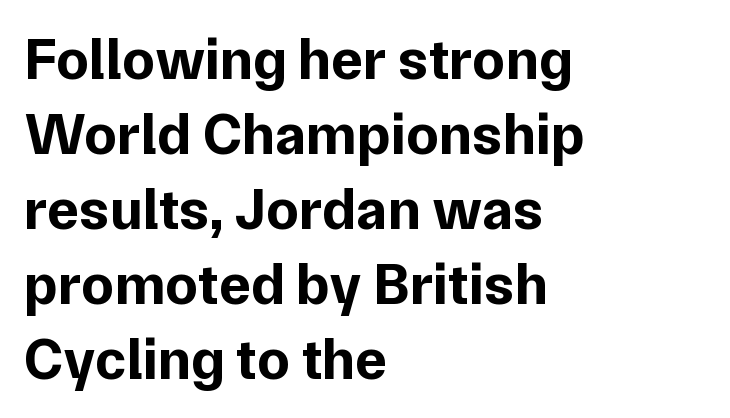
Q: Is the text bold? A: Yes.
Q: Is the text italic (slanted)? A: No, it is upright.
Q: Is the typeface a serif or a sans-serif typeface? A: Sans-serif.
Q: Is the text underlined? A: No.
Q: How is the paragraph aligned? A: Left-aligned.
Q: Is the spacing between letters normal or unusually wide? A: Normal.
Q: Is the spacing between lines tight, normal or loose? A: Normal.
Q: Width (condensed, normal, or wide)? A: Normal.
Q: Stroke contrast? A: Low.
Q: x-height? A: Medium.
Q: Monospaced? A: No.
